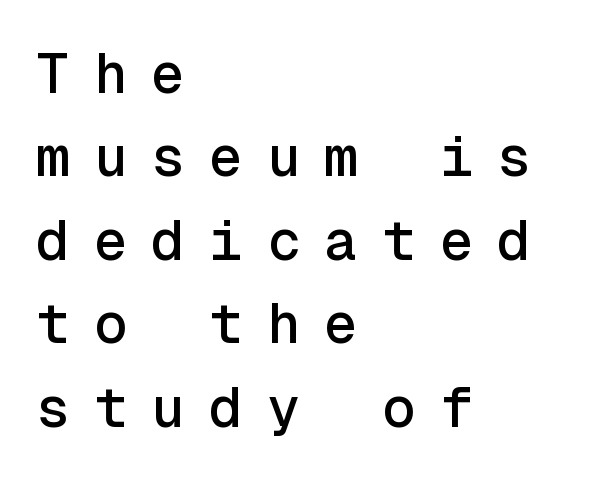
The image shows 56 px sans-serif type, upright, monospaced; set left-aligned, normal line spacing (1.49x), unusually wide letter spacing (+0.43 em), not underlined; a medium x-height.
